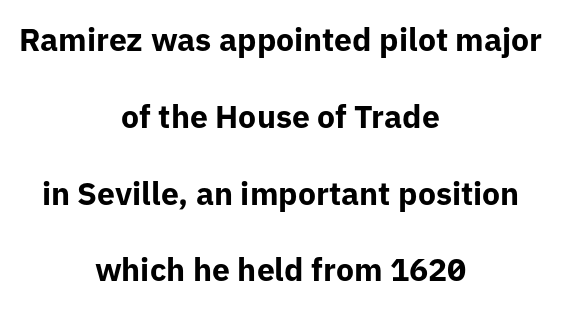
Q: Is the text bold? A: Yes.
Q: Is the text italic (slanted)? A: No, it is upright.
Q: Is the typeface a serif or a sans-serif typeface? A: Sans-serif.
Q: Is the text underlined? A: No.
Q: How is the paragraph aligned? A: Centered.
Q: Is the spacing between letters normal or unusually wide? A: Normal.
Q: Is the spacing between lines tight, normal or loose? A: Loose.
Q: Width (condensed, normal, or wide)? A: Normal.
Q: Stroke contrast? A: Low.
Q: x-height? A: Medium.
Q: Monospaced? A: No.
